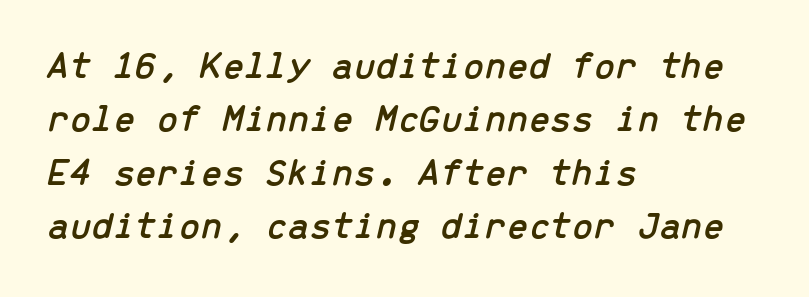
The image shows 39 px text type, italic (leaning right), monospaced; set left-aligned, normal line spacing (1.37x), normal letter spacing, not underlined; low stroke contrast and a medium x-height.
